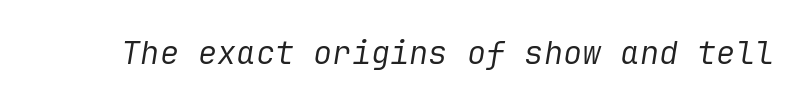
{"italic": "yes", "lean": "right", "slant_degrees": 9, "bold": "no", "weight": "regular", "width": "normal", "stroke_contrast": "low", "x_height": "medium", "underline": "no", "letter_spacing": "normal", "letter_spacing_em": 0.0, "glyph_px": 32}
